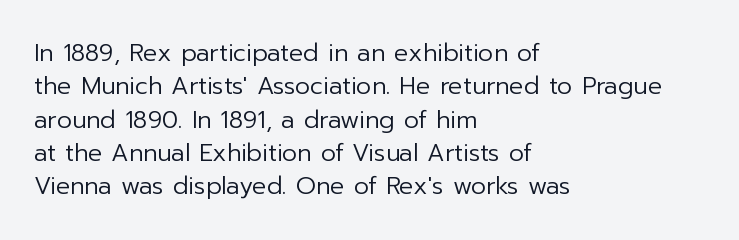
The image shows 24 px text type, upright; set left-aligned, normal line spacing (1.39x), normal letter spacing, not underlined.
